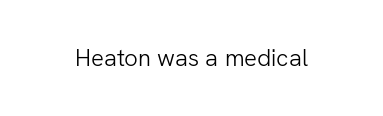
The image shows 24 px text type, upright; set normal letter spacing, not underlined.
